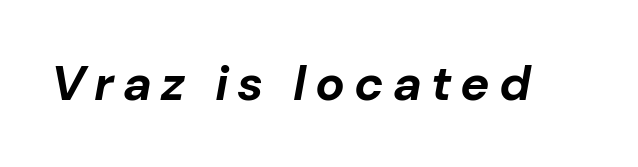
The image shows 49 px bold type, italic (leaning right); set not underlined; low stroke contrast and a medium x-height.
